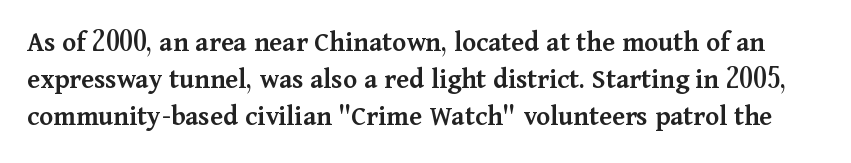
The image shows 29 px semibold serif type, upright; set normal line spacing (1.28x), normal letter spacing, not underlined; medium stroke contrast and a medium x-height.
